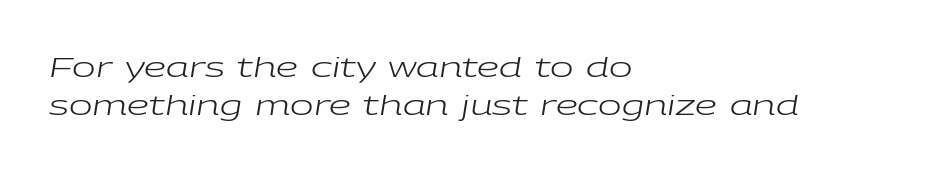
The image shows 28 px regular-weight, wide type, italic (leaning right); set left-aligned, normal line spacing (1.34x), normal letter spacing, not underlined; low stroke contrast and a medium x-height.
